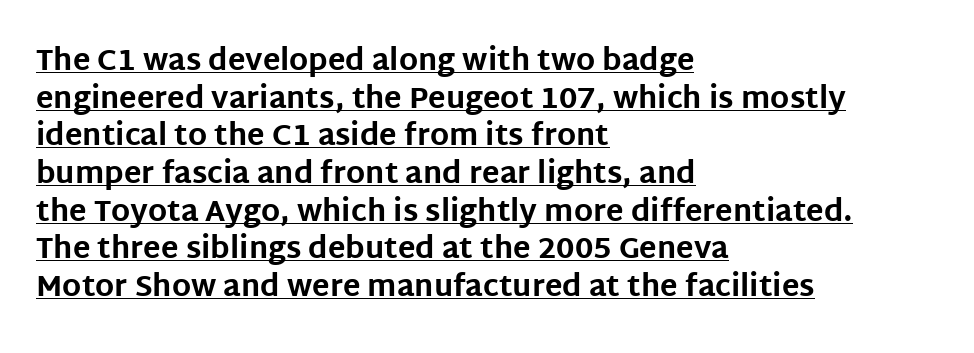
Q: Is the text bold? A: Yes.
Q: Is the text italic (slanted)? A: No, it is upright.
Q: Is the typeface a serif or a sans-serif typeface? A: Sans-serif.
Q: Is the text underlined? A: Yes.
Q: How is the paragraph aligned? A: Left-aligned.
Q: Is the spacing between letters normal or unusually wide? A: Normal.
Q: Is the spacing between lines tight, normal or loose? A: Normal.
Q: Width (condensed, normal, or wide)? A: Normal.
Q: Stroke contrast? A: Low.
Q: x-height? A: Large.
Q: Monospaced? A: No.
